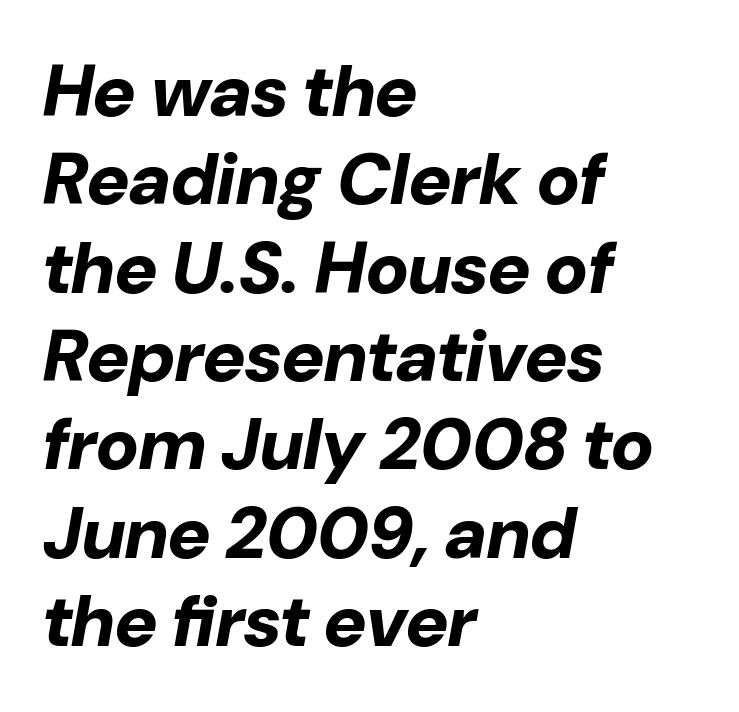
The image shows 73 px bold type, italic (leaning right); set left-aligned, line spacing 1.21x, normal letter spacing, not underlined; low stroke contrast and a medium x-height.
